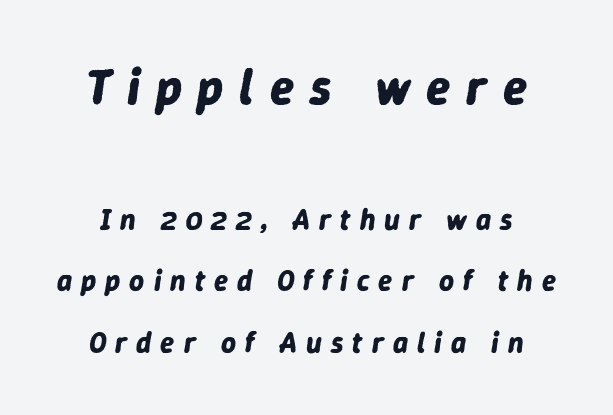
The passage shown leans; its letterforms are oblique. Think of a printed novel: that variable character pitch is what you see here. Leading: increased. The rendering uses a bold face; every stroke is thick and dark. If you squint, the top block still reads clearly — it's the larger of the two.
